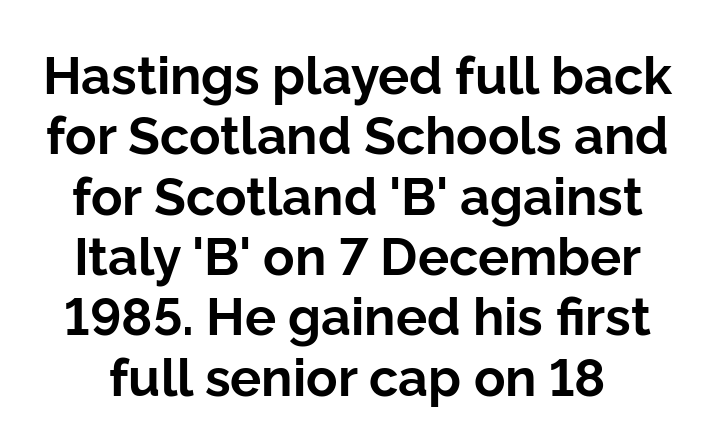
The image shows 52 px bold sans-serif type, upright; set line spacing 1.16x, normal letter spacing, not underlined; low stroke contrast and a medium x-height.
